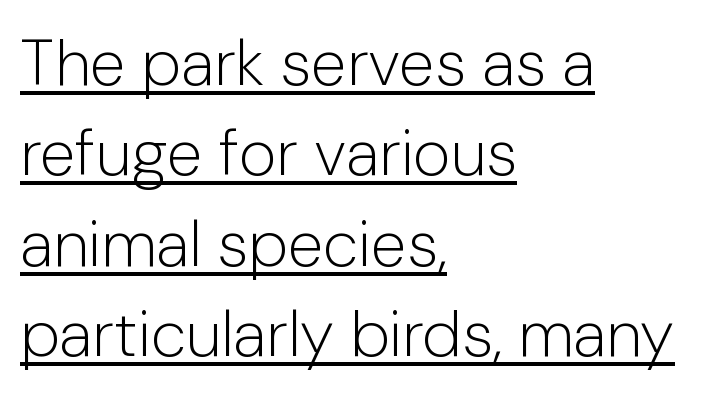
The image shows 65 px light sans-serif type, upright; set left-aligned, normal line spacing (1.39x), normal letter spacing, underlined; low stroke contrast and a medium x-height.
